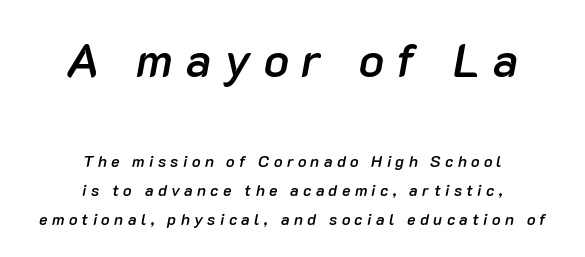
The image shows 47 px semibold type, italic (leaning right); set centered, line spacing 1.81x, unusually wide letter spacing (+0.27 em), not underlined; the first (top) block is 2.94x larger; low stroke contrast and a medium x-height.
